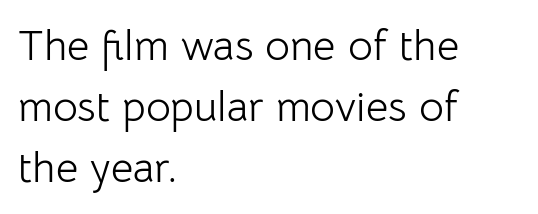
These lines are composed in type without serifs. There is no visible air inserted between adjacent glyphs. Vertical stems look standard width or narrower in stroke. The compositor pushed each line to the left boundary.
